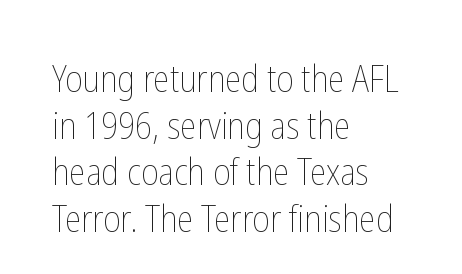
The image shows 37 px thin, condensed type, upright; set left-aligned, normal line spacing (1.26x), normal letter spacing, not underlined; low stroke contrast and a medium x-height.
